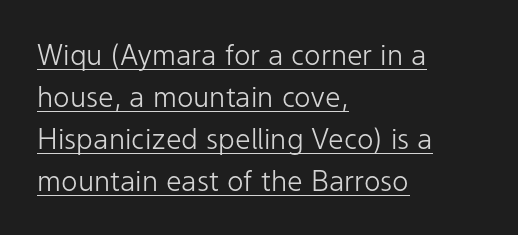
Q: Is the text bold? A: No.
Q: Is the text italic (slanted)? A: No, it is upright.
Q: Is the typeface a serif or a sans-serif typeface? A: Sans-serif.
Q: Is the text underlined? A: Yes.
Q: How is the paragraph aligned? A: Left-aligned.
Q: Is the spacing between letters normal or unusually wide? A: Normal.
Q: Is the spacing between lines tight, normal or loose? A: Normal.
Q: Width (condensed, normal, or wide)? A: Normal.
Q: Stroke contrast? A: Low.
Q: x-height? A: Medium.
Q: Monospaced? A: No.
